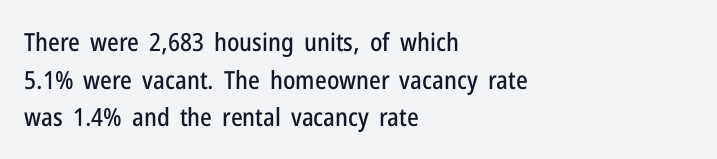
Q: Is the text italic (slanted)? A: No, it is upright.
Q: Is the text underlined? A: No.
Q: How is the paragraph aligned? A: Left-aligned.
Q: Is the spacing between letters normal or unusually wide? A: Normal.
Q: Is the spacing between lines tight, normal or loose? A: Normal.
